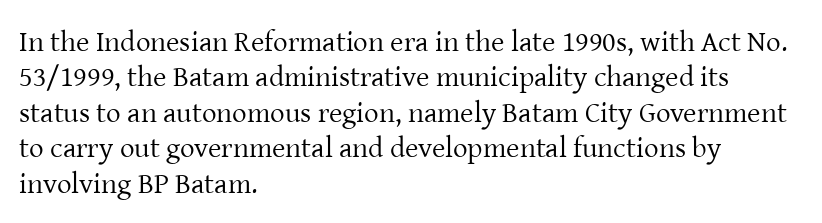
{"serif": "yes", "italic": "no", "bold": "no", "weight": "regular", "width": "normal", "stroke_contrast": "low", "x_height": "medium", "monospaced": "no", "underline": "no", "align": "left", "line_spacing_ratio": 1.22, "letter_spacing": "normal", "letter_spacing_em": 0.0, "glyph_px": 29}
